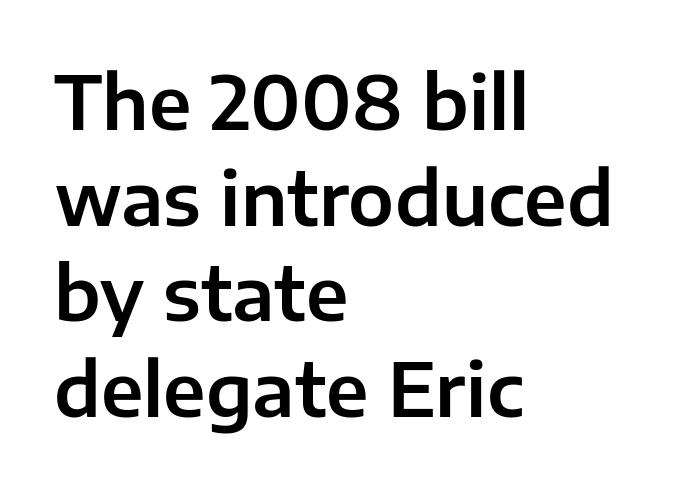
Q: Is the text italic (slanted)? A: No, it is upright.
Q: Is the typeface a serif or a sans-serif typeface? A: Sans-serif.
Q: Is the text underlined? A: No.
Q: How is the paragraph aligned? A: Left-aligned.
Q: Is the spacing between letters normal or unusually wide? A: Normal.
Q: Is the spacing between lines tight, normal or loose? A: Normal.
Q: Width (condensed, normal, or wide)? A: Normal.
Q: Stroke contrast? A: Low.
Q: x-height? A: Medium.
Q: Monospaced? A: No.
